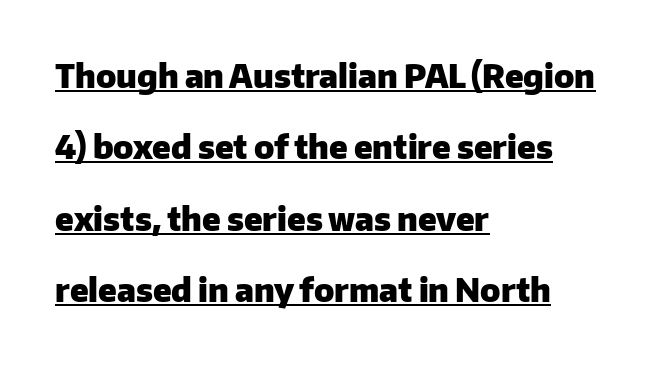
Q: Is the text bold? A: Yes.
Q: Is the text italic (slanted)? A: No, it is upright.
Q: Is the typeface a serif or a sans-serif typeface? A: Sans-serif.
Q: Is the text underlined? A: Yes.
Q: How is the paragraph aligned? A: Left-aligned.
Q: Is the spacing between letters normal or unusually wide? A: Normal.
Q: Is the spacing between lines tight, normal or loose? A: Loose.
Q: Width (condensed, normal, or wide)? A: Normal.
Q: Stroke contrast? A: Low.
Q: x-height? A: Medium.
Q: Monospaced? A: No.
